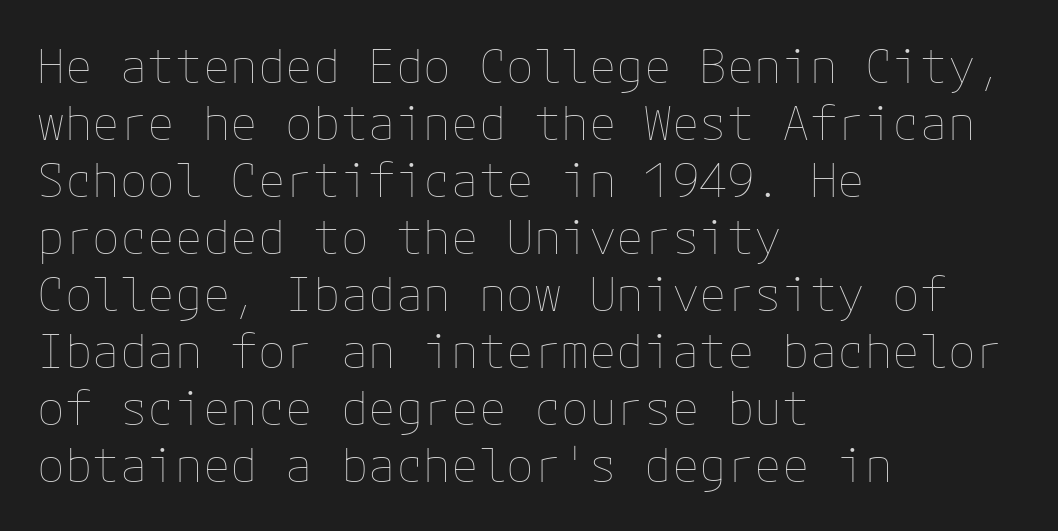
{"italic": "no", "bold": "no", "weight": "thin", "width": "normal", "stroke_contrast": "low", "x_height": "medium", "underline": "no", "align": "left", "line_spacing_ratio": 1.24, "letter_spacing": "normal", "letter_spacing_em": 0.0, "glyph_px": 46}
